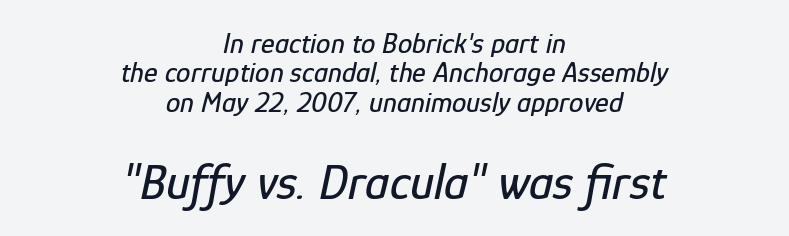
Q: Is the text italic (slanted)? A: Yes, it leans right by about 12 degrees.
Q: Is the text underlined? A: No.
Q: How is the paragraph aligned? A: Centered.
Q: Is the spacing between letters normal or unusually wide? A: Normal.
Q: Is the spacing between lines tight, normal or loose? A: Tight.
Q: Which block of text is set in a larger size, the first (top) or the second (bottom)? A: The second (bottom) one.
Q: Width (condensed, normal, or wide)? A: Condensed.
Q: Stroke contrast? A: Low.
Q: x-height? A: Medium.
Q: Monospaced? A: No.
